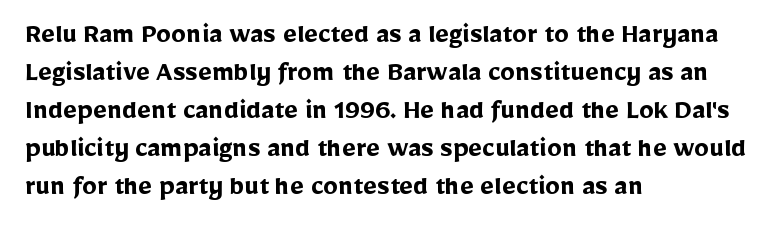
Q: Is the text bold? A: Yes.
Q: Is the text italic (slanted)? A: No, it is upright.
Q: Is the typeface a serif or a sans-serif typeface? A: Sans-serif.
Q: Is the text underlined? A: No.
Q: How is the paragraph aligned? A: Left-aligned.
Q: Is the spacing between letters normal or unusually wide? A: Normal.
Q: Is the spacing between lines tight, normal or loose? A: Normal.
Q: Width (condensed, normal, or wide)? A: Normal.
Q: Stroke contrast? A: Low.
Q: x-height? A: Medium.
Q: Monospaced? A: No.
